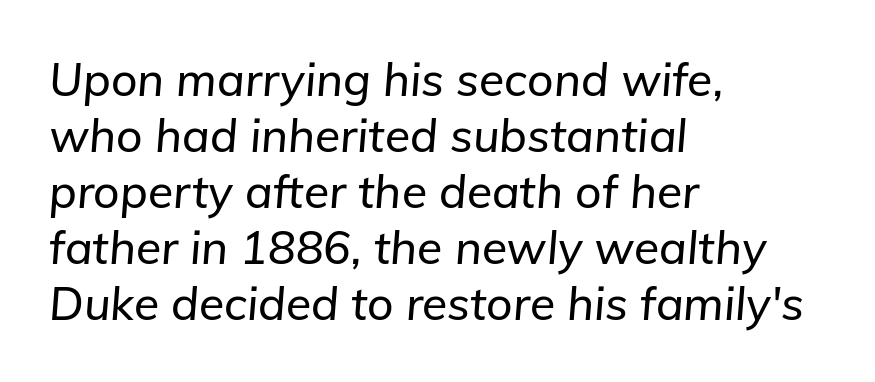
{"italic": "yes", "lean": "right", "slant_degrees": 5, "width": "normal", "stroke_contrast": "low", "x_height": "medium", "monospaced": "no", "underline": "no", "align": "left", "line_spacing_ratio": 1.22, "letter_spacing": "normal", "letter_spacing_em": 0.0, "glyph_px": 46}
